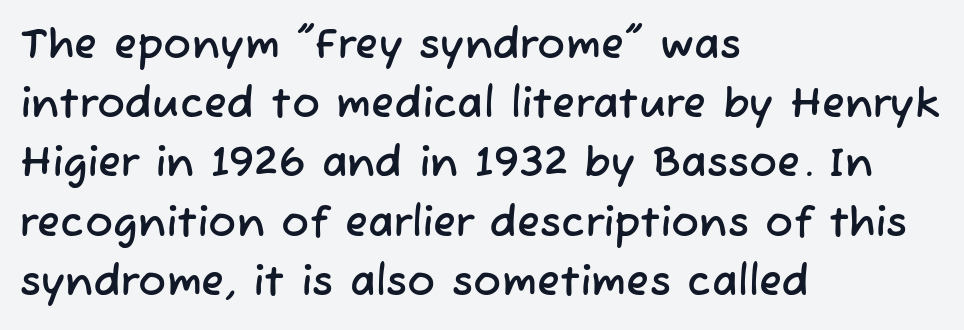
The image shows 42 px sans-serif type; set left-aligned, normal line spacing (1.41x), normal letter spacing, not underlined; low stroke contrast and a medium x-height.
